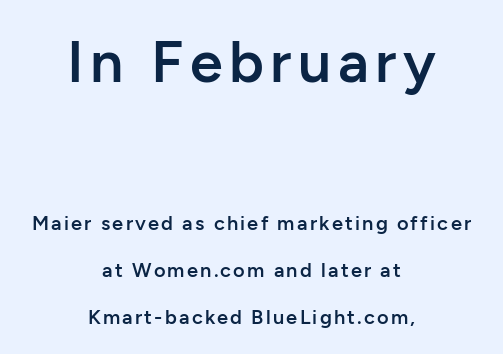
{"serif": "no", "italic": "no", "bold": "semi", "weight": "semibold", "width": "normal", "stroke_contrast": "low", "x_height": "medium", "monospaced": "no", "underline": "no", "align": "center", "line_spacing": "loose", "line_spacing_ratio": 2.35, "larger_block": "first", "size_ratio": 2.95, "glyph_px": 59}
